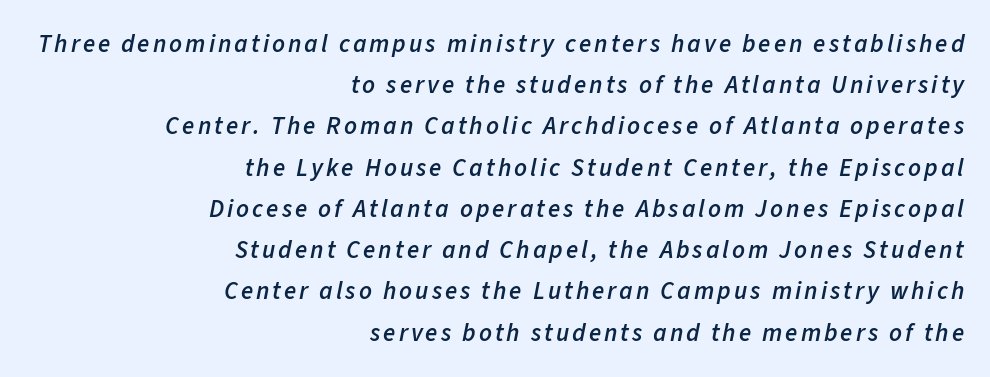
Q: Is the text bold? A: Semi-bold.
Q: Is the text italic (slanted)? A: Yes, it leans right by about 11 degrees.
Q: Is the text underlined? A: No.
Q: How is the paragraph aligned? A: Right-aligned.
Q: Is the spacing between lines tight, normal or loose? A: Normal.
